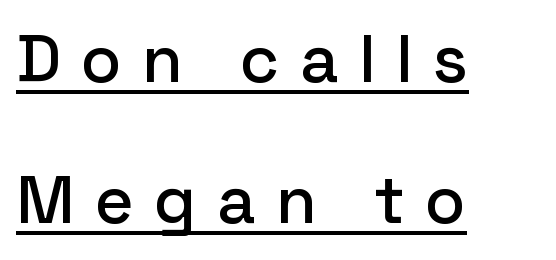
Q: Is the text italic (slanted)? A: No, it is upright.
Q: Is the typeface a serif or a sans-serif typeface? A: Sans-serif.
Q: Is the text underlined? A: Yes.
Q: How is the paragraph aligned? A: Left-aligned.
Q: Is the spacing between letters normal or unusually wide? A: Unusually wide.
Q: Is the spacing between lines tight, normal or loose? A: Loose.
Q: Width (condensed, normal, or wide)? A: Normal.
Q: Stroke contrast? A: Low.
Q: x-height? A: Medium.
Q: Monospaced? A: No.
